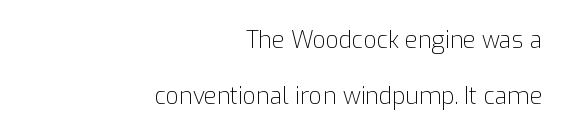
In terms of posture, this sample is upright. Horizontally, the lines are justified to the trailing edge only. Weight: not bold — regular or lighter. The type is set solid horizontally, with unmodified tracking.
